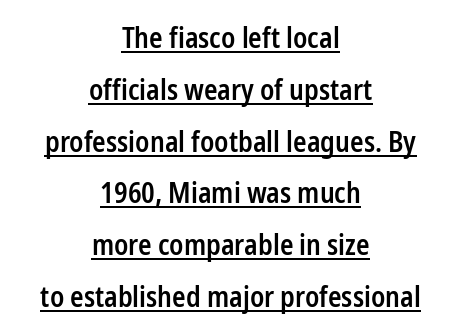
{"serif": "no", "italic": "no", "bold": "semi", "weight": "semibold", "width": "condensed", "stroke_contrast": "low", "x_height": "medium", "monospaced": "no", "underline": "yes", "align": "center", "line_spacing_ratio": 1.85, "letter_spacing": "normal", "letter_spacing_em": 0.0, "glyph_px": 28}
